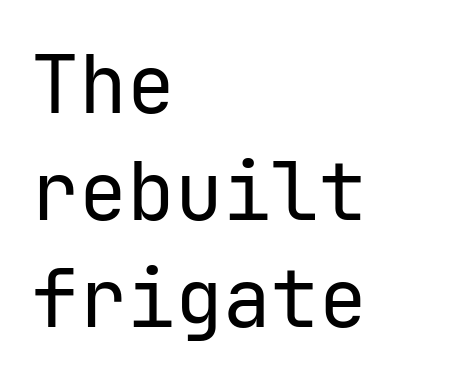
Q: Is the text bold? A: No.
Q: Is the text italic (slanted)? A: No, it is upright.
Q: Is the typeface a serif or a sans-serif typeface? A: Sans-serif.
Q: Is the text underlined? A: No.
Q: How is the paragraph aligned? A: Left-aligned.
Q: Is the spacing between letters normal or unusually wide? A: Normal.
Q: Is the spacing between lines tight, normal or loose? A: Normal.
Q: Width (condensed, normal, or wide)? A: Normal.
Q: Stroke contrast? A: Low.
Q: x-height? A: Medium.
